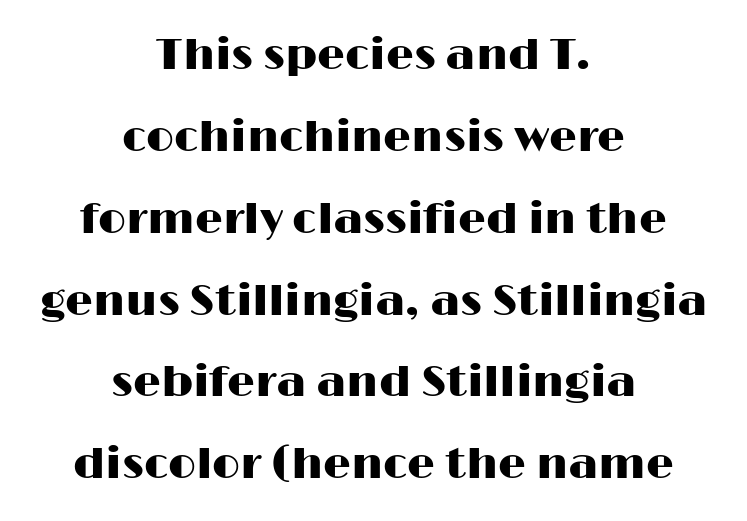
Q: Is the text italic (slanted)? A: No, it is upright.
Q: Is the typeface a serif or a sans-serif typeface? A: Sans-serif.
Q: Is the text underlined? A: No.
Q: How is the paragraph aligned? A: Centered.
Q: Is the spacing between letters normal or unusually wide? A: Normal.
Q: Width (condensed, normal, or wide)? A: Wide.
Q: Stroke contrast? A: High.
Q: x-height? A: Medium.
Q: Monospaced? A: No.
